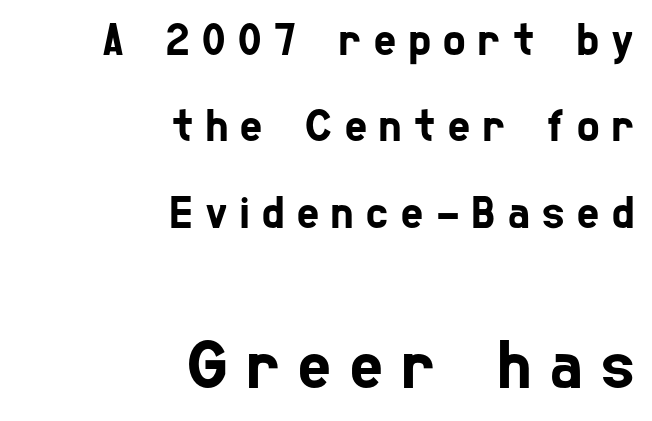
Q: Is the typeface a serif or a sans-serif typeface? A: Sans-serif.
Q: Is the text underlined? A: No.
Q: How is the paragraph aligned? A: Right-aligned.
Q: Is the spacing between letters normal or unusually wide? A: Unusually wide.
Q: Which block of text is set in a larger size, the first (top) or the second (bottom)? A: The second (bottom) one.
Q: Width (condensed, normal, or wide)? A: Condensed.
Q: Stroke contrast? A: Low.
Q: x-height? A: Medium.
Q: Monospaced? A: No.
